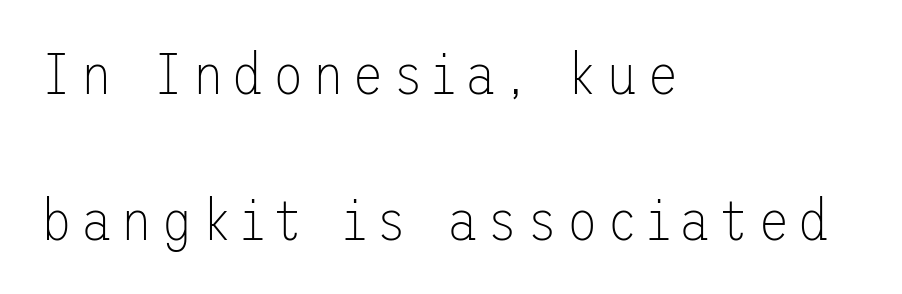
Q: Is the text bold? A: No.
Q: Is the text italic (slanted)? A: No, it is upright.
Q: Is the typeface a serif or a sans-serif typeface? A: Sans-serif.
Q: Is the text underlined? A: No.
Q: How is the paragraph aligned? A: Left-aligned.
Q: Is the spacing between lines tight, normal or loose? A: Loose.
Q: Width (condensed, normal, or wide)? A: Normal.
Q: Stroke contrast? A: Low.
Q: x-height? A: Medium.
